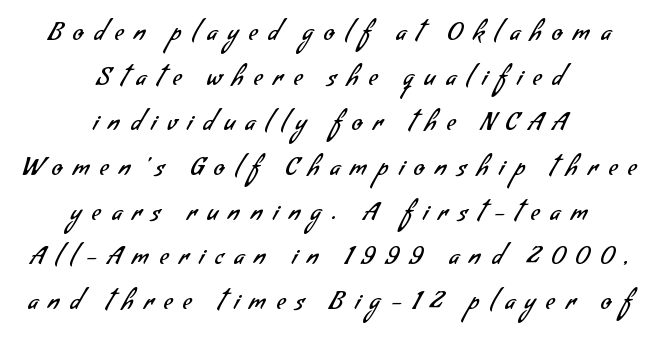
The image shows 24 px text type; set centered, line spacing 1.87x, unusually wide letter spacing (+0.45 em), not underlined.
